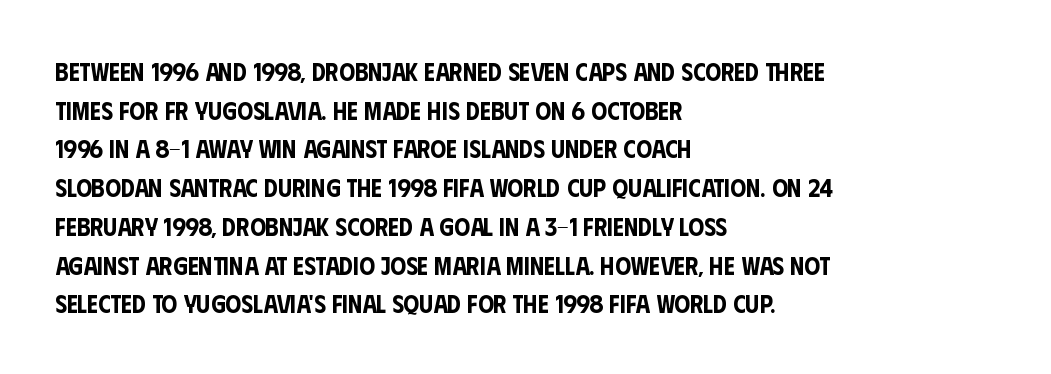
The image shows 25 px text type, upright; set left-aligned, normal line spacing (1.55x), normal letter spacing, not underlined.
